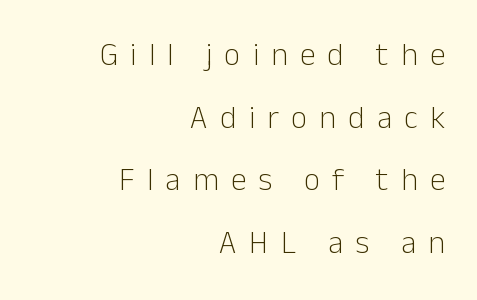
The image shows 32 px light sans-serif type, upright; set right-aligned, loose line spacing (1.96x), unusually wide letter spacing (+0.38 em), not underlined; low stroke contrast and a medium x-height.
